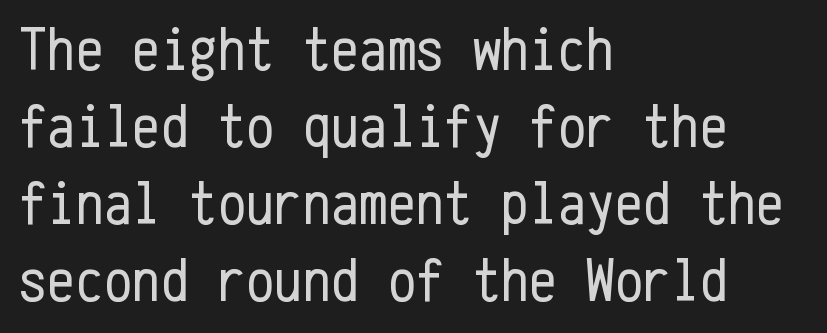
Q: Is the text bold? A: No.
Q: Is the text italic (slanted)? A: No, it is upright.
Q: Is the typeface a serif or a sans-serif typeface? A: Sans-serif.
Q: Is the text underlined? A: No.
Q: How is the paragraph aligned? A: Left-aligned.
Q: Is the spacing between letters normal or unusually wide? A: Normal.
Q: Width (condensed, normal, or wide)? A: Condensed.
Q: Stroke contrast? A: Low.
Q: x-height? A: Medium.
Q: Monospaced? A: Yes.
